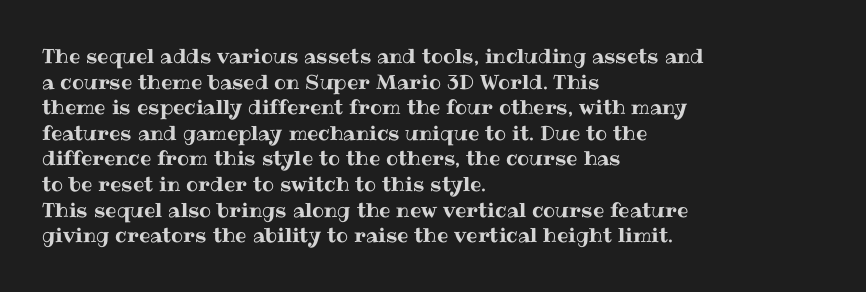
{"italic": "no", "underline": "no", "align": "left", "line_spacing": "normal", "line_spacing_ratio": 1.28, "letter_spacing": "normal", "letter_spacing_em": 0.0, "glyph_px": 20}
